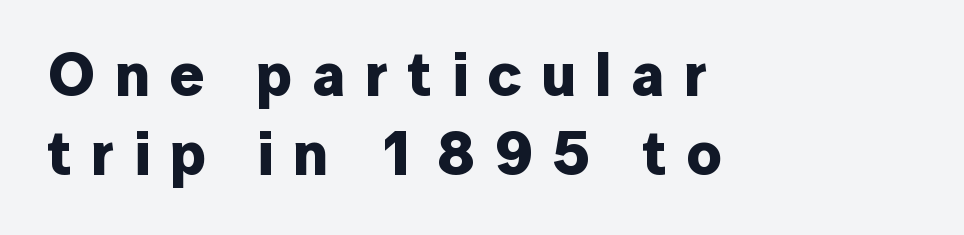
Q: Is the text bold? A: Yes.
Q: Is the text italic (slanted)? A: No, it is upright.
Q: Is the typeface a serif or a sans-serif typeface? A: Sans-serif.
Q: Is the text underlined? A: No.
Q: How is the paragraph aligned? A: Left-aligned.
Q: Is the spacing between letters normal or unusually wide? A: Unusually wide.
Q: Is the spacing between lines tight, normal or loose? A: Normal.
Q: Width (condensed, normal, or wide)? A: Normal.
Q: Stroke contrast? A: Low.
Q: x-height? A: Medium.
Q: Monospaced? A: No.
